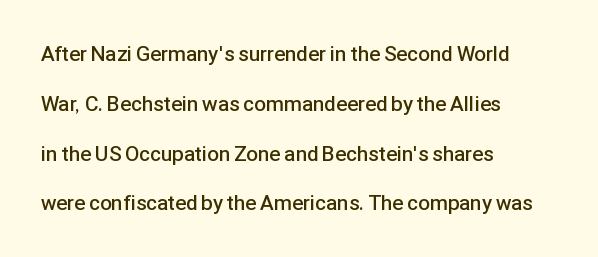
The image shows 21 px text type, upright; set left-aligned, loose line spacing (2.37x), normal letter spacing, not underlined.
